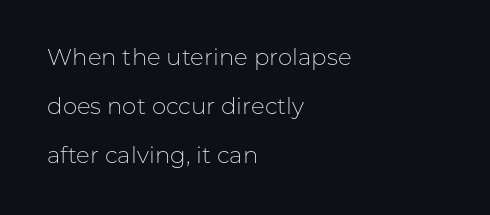
{"italic": "no", "bold": "no", "underline": "no", "align": "left", "line_spacing": "loose", "line_spacing_ratio": 2.13, "letter_spacing": "normal", "letter_spacing_em": 0.0, "glyph_px": 23}
